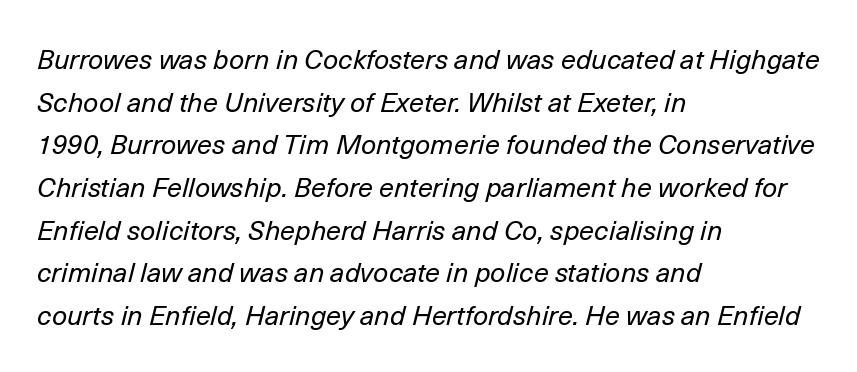
Q: Is the text bold? A: No.
Q: Is the text italic (slanted)? A: Yes, it leans right by about 14 degrees.
Q: Is the text underlined? A: No.
Q: How is the paragraph aligned? A: Left-aligned.
Q: Is the spacing between letters normal or unusually wide? A: Normal.
Q: Is the spacing between lines tight, normal or loose? A: Normal.
